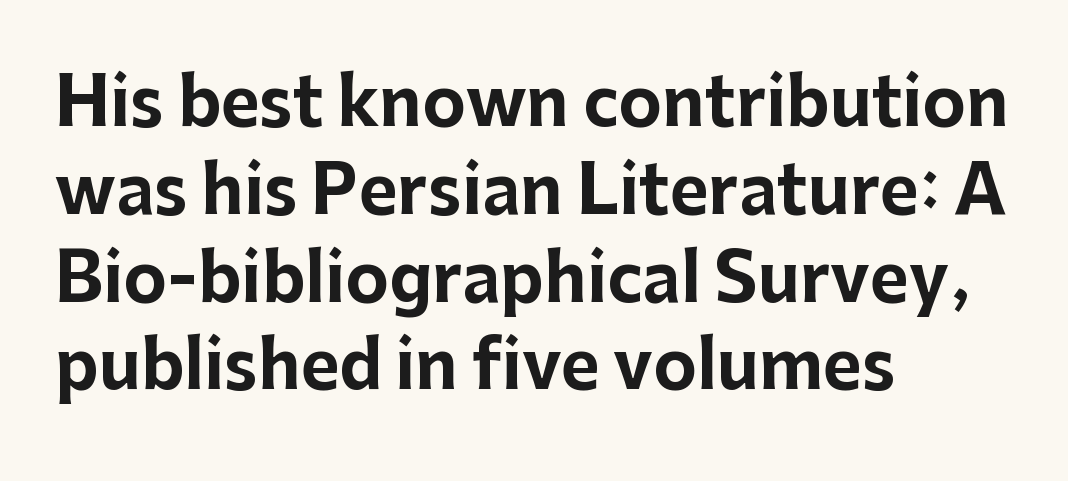
{"serif": "no", "italic": "no", "bold": "yes", "weight": "bold", "width": "normal", "stroke_contrast": "low", "x_height": "medium", "monospaced": "no", "underline": "no", "align": "left", "line_spacing": "normal", "line_spacing_ratio": 1.33, "letter_spacing": "normal", "letter_spacing_em": 0.0, "glyph_px": 66}
